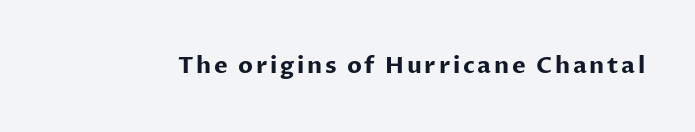
Q: Is the text bold? A: Yes.
Q: Is the text italic (slanted)? A: No, it is upright.
Q: Is the text underlined? A: No.
